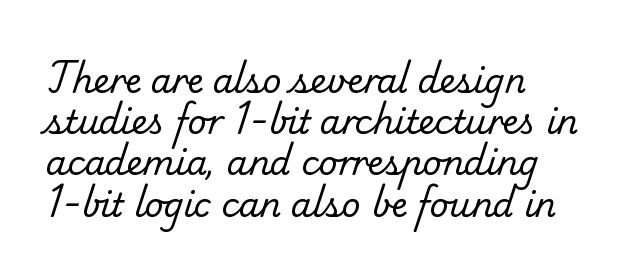
Q: Is the text bold? A: No.
Q: Is the typeface a serif or a sans-serif typeface? A: Serif.
Q: Is the text underlined? A: No.
Q: How is the paragraph aligned? A: Left-aligned.
Q: Is the spacing between letters normal or unusually wide? A: Normal.
Q: Is the spacing between lines tight, normal or loose? A: Normal.
Q: Width (condensed, normal, or wide)? A: Normal.
Q: Stroke contrast? A: Low.
Q: x-height? A: Small.
Q: Monospaced? A: No.
